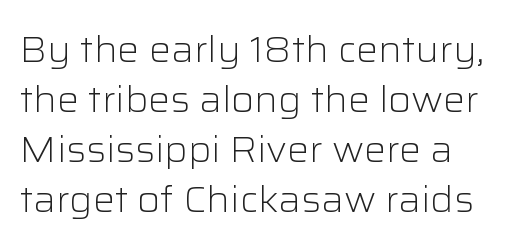
Tracking value appears to be zero — textbook default spacing. Layout note: lines flush left. Varying glyph widths throughout — classic text-font behaviour. No heavy texture on the line: the type isn't bold. Underlining? Definitely not there.
